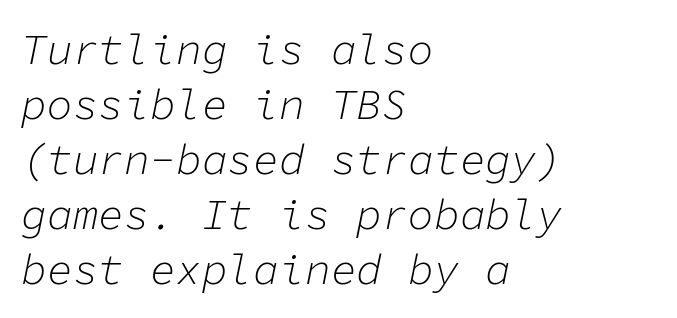
Q: Is the text bold? A: No.
Q: Is the text italic (slanted)? A: Yes, it leans right by about 11 degrees.
Q: Is the text underlined? A: No.
Q: How is the paragraph aligned? A: Left-aligned.
Q: Is the spacing between letters normal or unusually wide? A: Normal.
Q: Is the spacing between lines tight, normal or loose? A: Normal.
Q: Width (condensed, normal, or wide)? A: Normal.
Q: Stroke contrast? A: Low.
Q: x-height? A: Medium.
Q: Monospaced? A: Yes.
